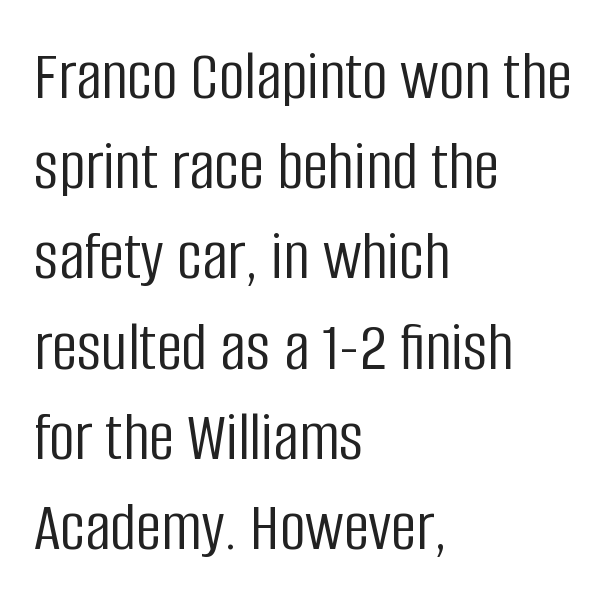
The image shows 71 px light, condensed sans-serif type, upright; set left-aligned, normal line spacing (1.27x), normal letter spacing, not underlined; low stroke contrast and a large x-height.
